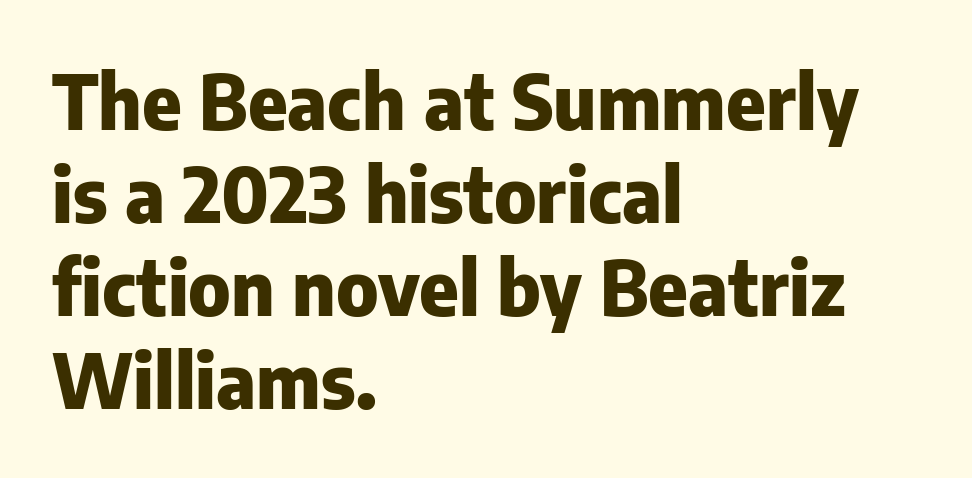
Are there feet on the stems? There aren't — it's a sans. It's the straight-up-and-down kind of type. The typesetting leans heavy: a genuine bold. Rule under the text: the space is simply empty. The rendering keeps characters at their native spacing.
